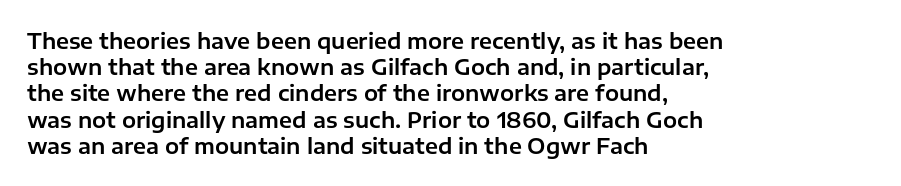
{"italic": "no", "underline": "no", "align": "left", "line_spacing": "normal", "line_spacing_ratio": 1.25, "letter_spacing": "normal", "letter_spacing_em": 0.0, "glyph_px": 21}
